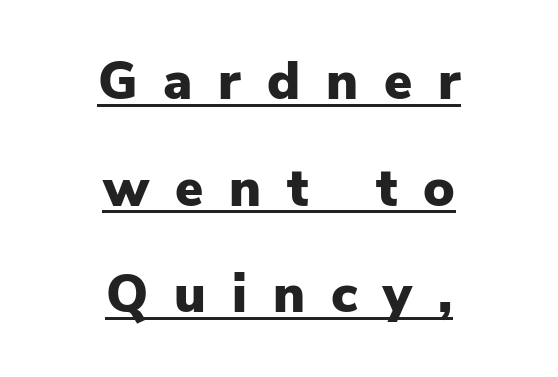
The image shows 53 px heavy sans-serif type, upright; set centered, loose line spacing (2.01x), unusually wide letter spacing (+0.49 em), underlined; low stroke contrast and a medium x-height.
